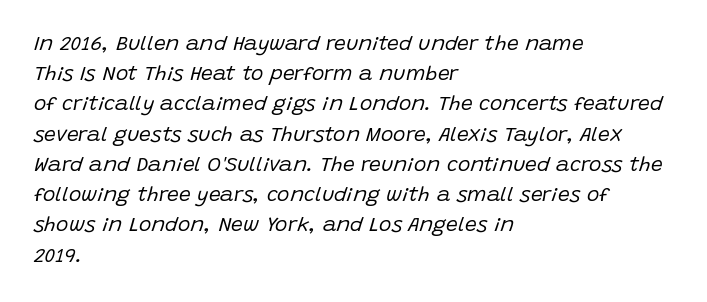
Q: Is the text bold? A: No.
Q: Is the text italic (slanted)? A: Yes, it leans right by about 15 degrees.
Q: Is the text underlined? A: No.
Q: How is the paragraph aligned? A: Left-aligned.
Q: Is the spacing between letters normal or unusually wide? A: Normal.
Q: Is the spacing between lines tight, normal or loose? A: Normal.
